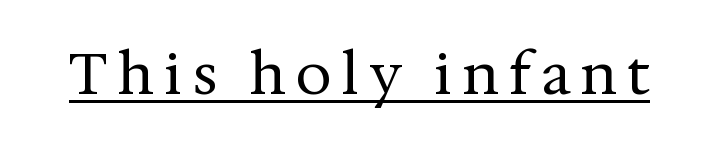
The image shows 57 px regular-weight serif type, upright; set underlined; medium stroke contrast and a medium x-height.
